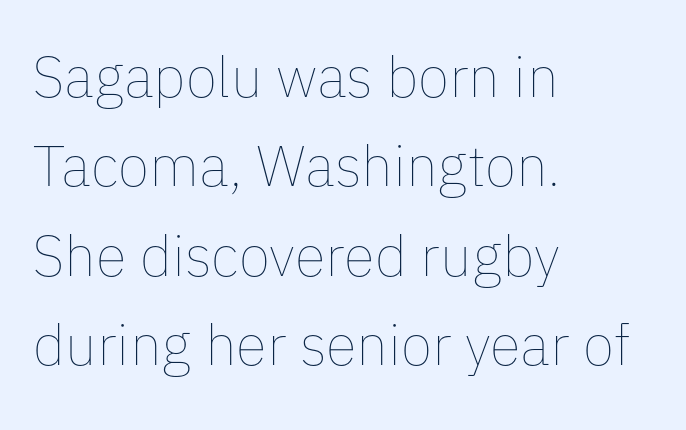
Q: Is the text bold? A: No.
Q: Is the text italic (slanted)? A: No, it is upright.
Q: Is the text underlined? A: No.
Q: How is the paragraph aligned? A: Left-aligned.
Q: Is the spacing between letters normal or unusually wide? A: Normal.
Q: Is the spacing between lines tight, normal or loose? A: Normal.
Q: Width (condensed, normal, or wide)? A: Normal.
Q: Stroke contrast? A: Low.
Q: x-height? A: Medium.
Q: Monospaced? A: No.
